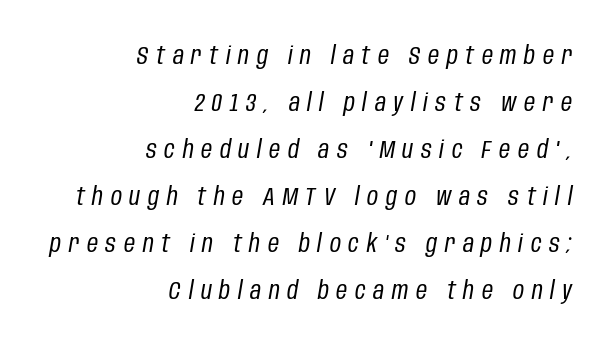
Compared with ordinary roman type, these characters are visibly tilted. Letter spacing: wide. One glance says open: line gaps are wider than usual. A bare baseline throughout the passage.
